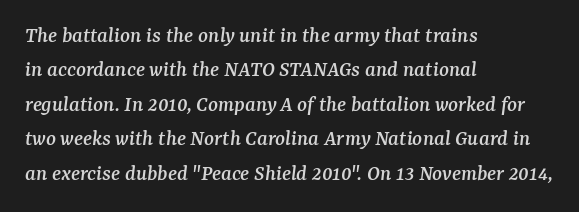
Q: Is the text italic (slanted)? A: Yes, it leans right by about 7 degrees.
Q: Is the text underlined? A: No.
Q: How is the paragraph aligned? A: Left-aligned.
Q: Is the spacing between letters normal or unusually wide? A: Normal.
Q: Is the spacing between lines tight, normal or loose? A: Normal.
